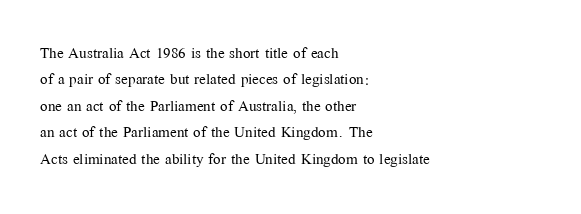
The image shows 20 px text type, upright; set left-aligned, normal line spacing (1.32x), normal letter spacing, not underlined.
